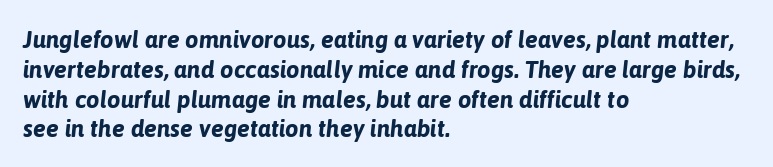
{"italic": "yes", "lean": "right", "slant_degrees": 6, "bold": "yes", "underline": "no", "align": "left", "line_spacing_ratio": 1.24, "letter_spacing": "normal", "letter_spacing_em": 0.0, "glyph_px": 24}
